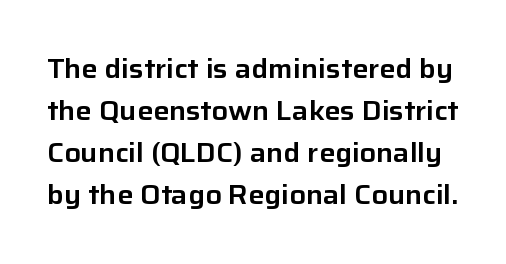
Q: Is the text italic (slanted)? A: No, it is upright.
Q: Is the text underlined? A: No.
Q: Is the spacing between letters normal or unusually wide? A: Normal.
Q: Is the spacing between lines tight, normal or loose? A: Normal.
